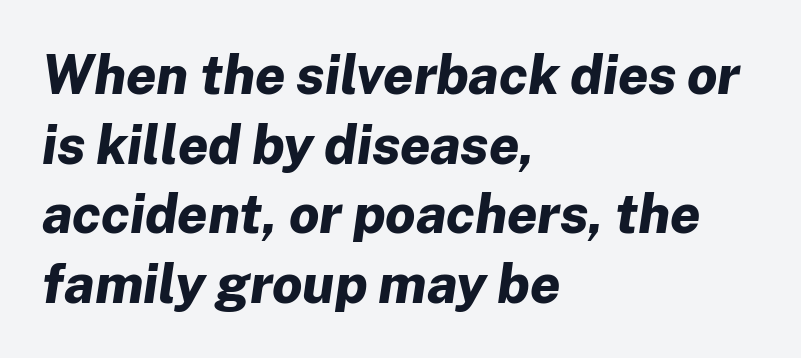
Q: Is the text bold? A: Yes.
Q: Is the text italic (slanted)? A: Yes, it leans right by about 8 degrees.
Q: Is the text underlined? A: No.
Q: How is the paragraph aligned? A: Left-aligned.
Q: Is the spacing between letters normal or unusually wide? A: Normal.
Q: Is the spacing between lines tight, normal or loose? A: Normal.
Q: Width (condensed, normal, or wide)? A: Normal.
Q: Stroke contrast? A: Low.
Q: x-height? A: Medium.
Q: Monospaced? A: No.
